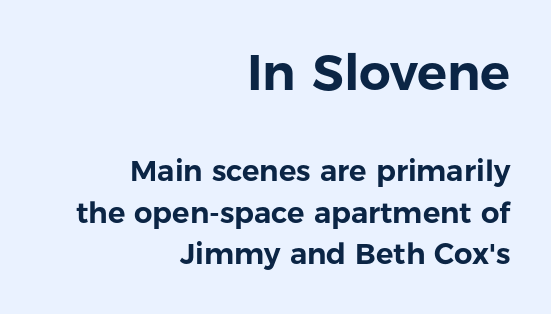
Q: Is the text italic (slanted)? A: No, it is upright.
Q: Is the typeface a serif or a sans-serif typeface? A: Sans-serif.
Q: Is the text underlined? A: No.
Q: How is the paragraph aligned? A: Right-aligned.
Q: Is the spacing between letters normal or unusually wide? A: Normal.
Q: Is the spacing between lines tight, normal or loose? A: Normal.
Q: Which block of text is set in a larger size, the first (top) or the second (bottom)? A: The first (top) one.
Q: Width (condensed, normal, or wide)? A: Normal.
Q: Stroke contrast? A: Low.
Q: x-height? A: Medium.
Q: Monospaced? A: No.
